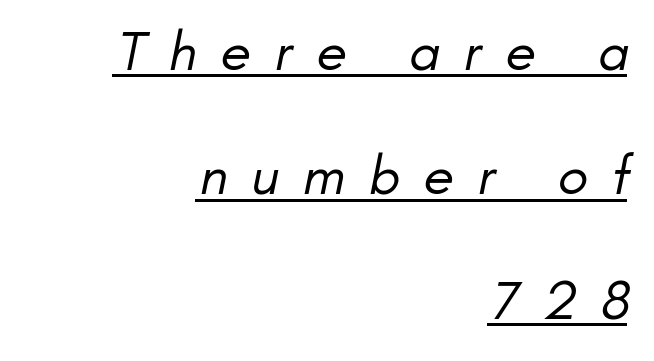
Spacing between characters has been opened up far beyond the box default. Note: no serifs on the glyphs. Rows of type keep a wide berth in the vertical direction. Is the stroke heavy? The answer is a plain regular-or-lighter. This sample has the flowing, uneven cadence of proportional lettering. In designer terms, the underline attribute is active on this setting.
